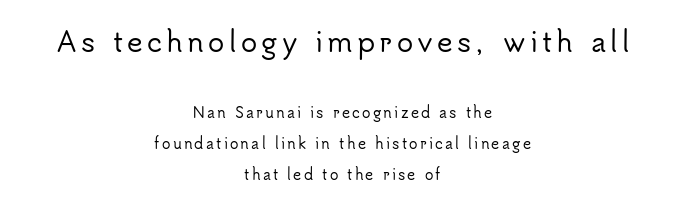
Students, observe: this is what heavily led, spacious text looks like. Glance below the letters and you will spot only blank space. Where is the straight margin? There isn't one; the lines are centered. Character size in the leading block exceeds that of the trailing block.
